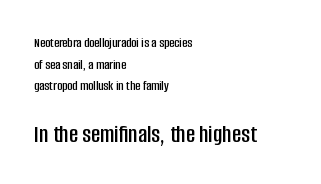
The image shows 25 px text type, upright; set left-aligned, normal line spacing (1.54x), normal letter spacing, not underlined; the second (bottom) block is 1.79x larger.
